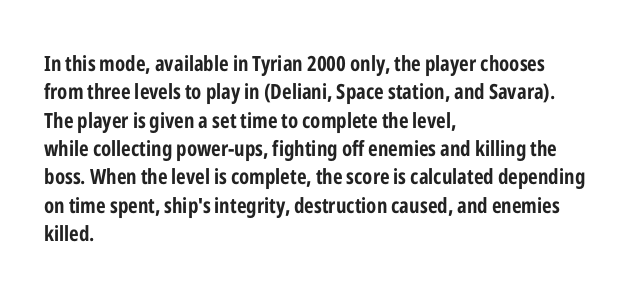
{"italic": "no", "bold": "yes", "underline": "no", "align": "left", "line_spacing": "normal", "line_spacing_ratio": 1.35, "letter_spacing": "normal", "letter_spacing_em": 0.0, "glyph_px": 21}
